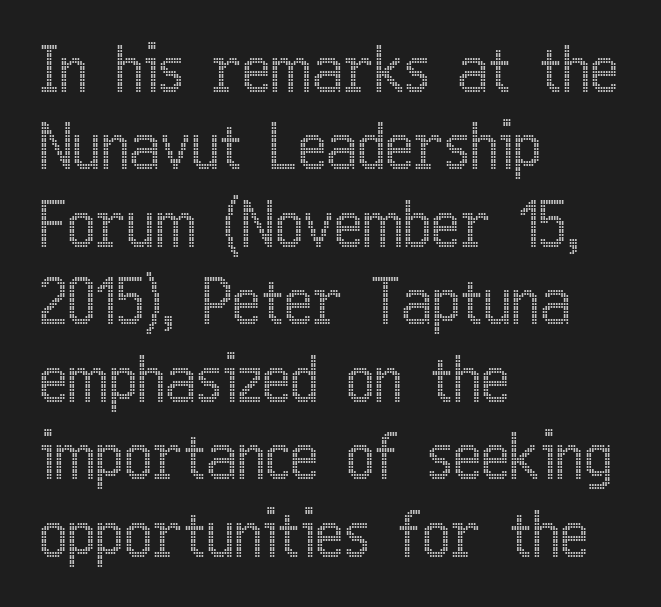
{"italic": "no", "width": "condensed", "x_height": "medium", "monospaced": "no", "underline": "no", "align": "left", "line_spacing": "normal", "line_spacing_ratio": 1.27, "letter_spacing": "normal", "letter_spacing_em": 0.0, "glyph_px": 61}
